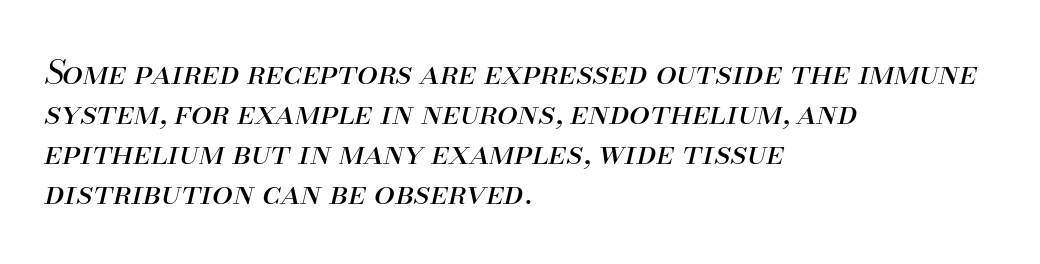
{"italic": "yes", "lean": "right", "slant_degrees": 13, "bold": "no", "weight": "regular", "width": "normal", "stroke_contrast": "medium", "x_height": "small", "monospaced": "no", "underline": "no", "align": "left", "line_spacing_ratio": 1.21, "letter_spacing": "normal", "letter_spacing_em": 0.0, "glyph_px": 33}
